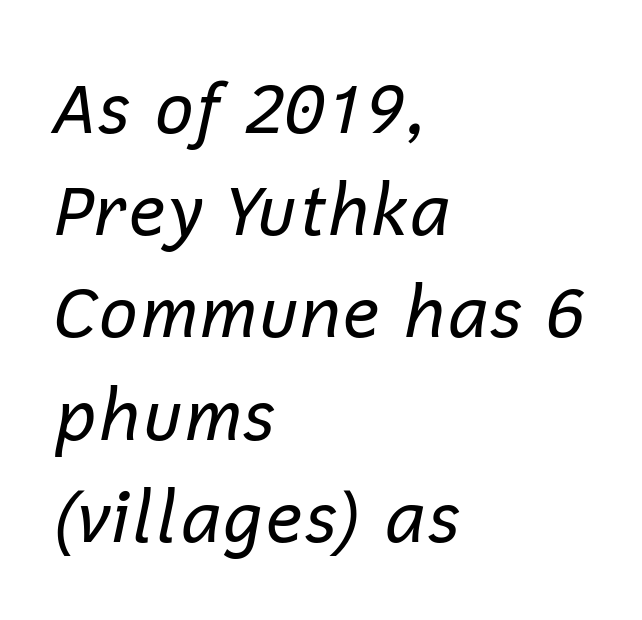
{"italic": "yes", "lean": "right", "slant_degrees": 12, "bold": "no", "weight": "regular", "width": "normal", "stroke_contrast": "low", "x_height": "medium", "monospaced": "no", "underline": "no", "align": "left", "line_spacing": "normal", "line_spacing_ratio": 1.46, "letter_spacing": "normal", "letter_spacing_em": 0.0, "glyph_px": 70}
